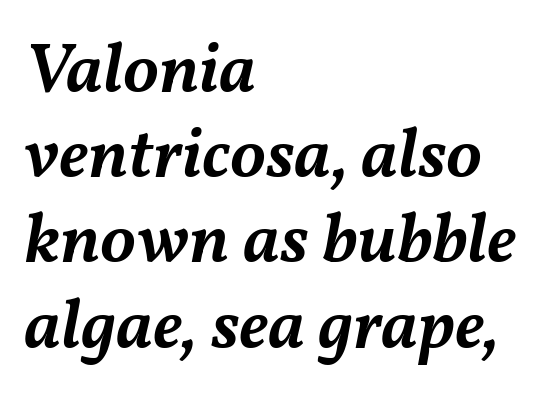
{"italic": "yes", "lean": "right", "slant_degrees": 11, "bold": "semi", "weight": "semibold", "width": "normal", "stroke_contrast": "medium", "x_height": "medium", "monospaced": "no", "underline": "no", "align": "left", "line_spacing_ratio": 1.2, "letter_spacing": "normal", "letter_spacing_em": 0.0, "glyph_px": 71}
